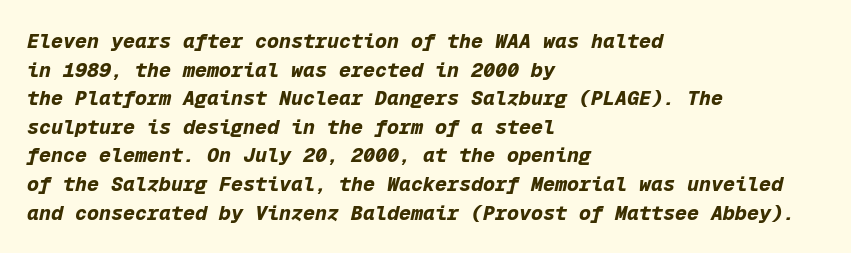
{"italic": "yes", "lean": "right", "slant_degrees": 12, "bold": "yes", "underline": "no", "align": "left", "line_spacing": "normal", "line_spacing_ratio": 1.43, "letter_spacing": "normal", "letter_spacing_em": 0.0, "glyph_px": 20}
